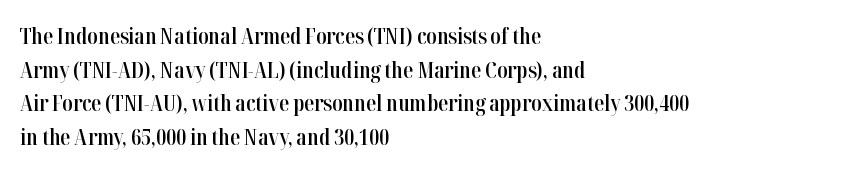
The image shows 22 px text type, upright; set left-aligned, normal line spacing (1.53x), normal letter spacing, not underlined.
